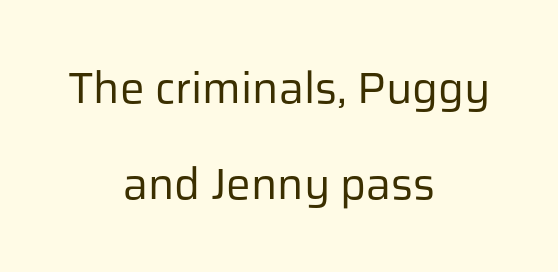
The image shows 44 px regular-weight sans-serif type, upright; set centered, loose line spacing (2.18x), normal letter spacing, not underlined; low stroke contrast and a medium x-height.
